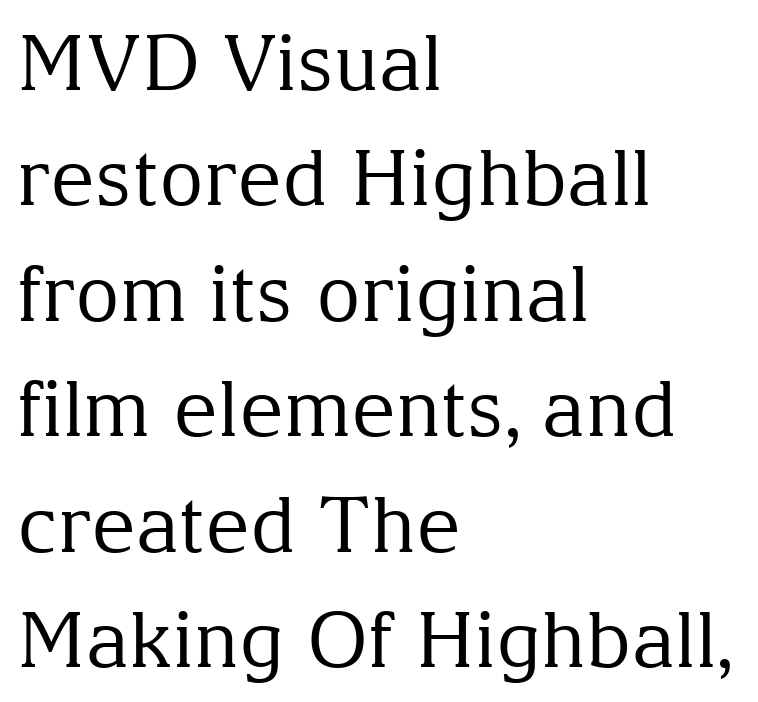
The image shows 77 px regular-weight serif type, upright; set left-aligned, normal line spacing (1.5x), normal letter spacing, not underlined; medium stroke contrast and a medium x-height.
